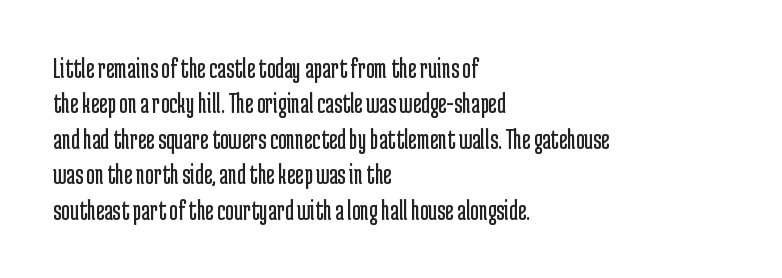
The image shows 29 px regular-weight, condensed sans-serif type, upright; set left-aligned, line spacing 1.22x, normal letter spacing, not underlined; low stroke contrast and a medium x-height.
